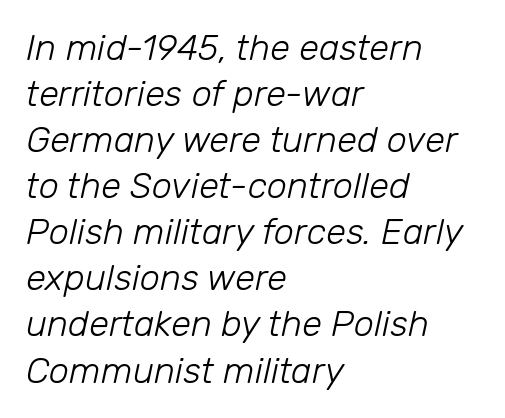
The image shows 36 px light type, italic (leaning right); set left-aligned, normal line spacing (1.28x), normal letter spacing, not underlined; low stroke contrast and a medium x-height.
